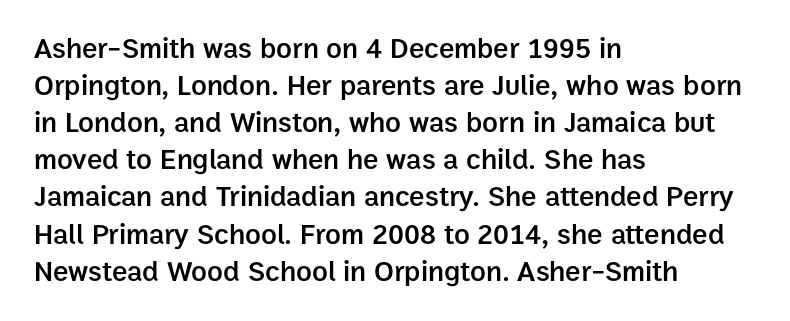
The rendering uses natural spacing where letterforms have individual widths. Classification — sans serif. The lettering stays uniformly vertical, giving the passage a roman look. Underlining? Definitely not there.
